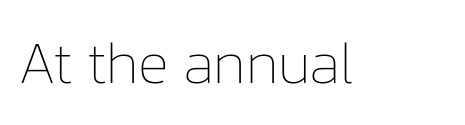
Q: Is the text bold? A: No.
Q: Is the text italic (slanted)? A: No, it is upright.
Q: Is the text underlined? A: No.
Q: Is the spacing between letters normal or unusually wide? A: Normal.
Q: Width (condensed, normal, or wide)? A: Normal.
Q: Stroke contrast? A: Low.
Q: x-height? A: Medium.
Q: Monospaced? A: No.
